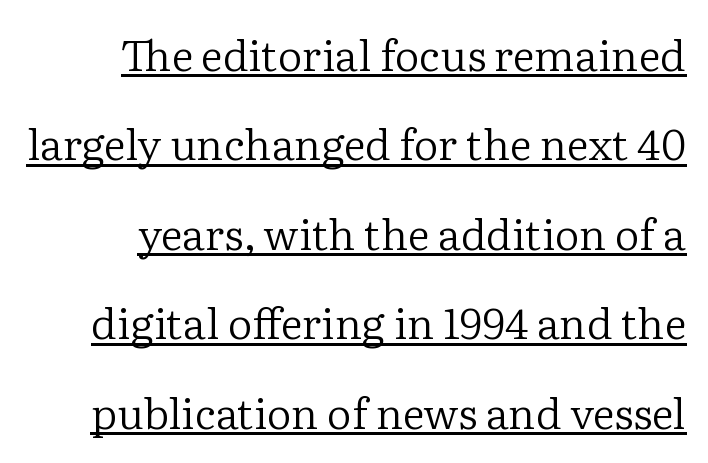
Q: Is the text bold? A: No.
Q: Is the text italic (slanted)? A: No, it is upright.
Q: Is the typeface a serif or a sans-serif typeface? A: Serif.
Q: Is the text underlined? A: Yes.
Q: Is the spacing between letters normal or unusually wide? A: Normal.
Q: Is the spacing between lines tight, normal or loose? A: Loose.
Q: Width (condensed, normal, or wide)? A: Normal.
Q: Stroke contrast? A: Low.
Q: x-height? A: Medium.
Q: Monospaced? A: No.
